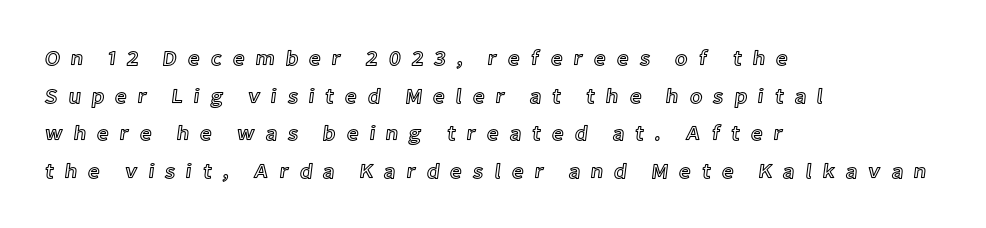
Inter-character spacing is expanded well beyond the font's built-in metrics. Quick note: underline off. The lines in this sample share a left origin and differ only in where they stop.
